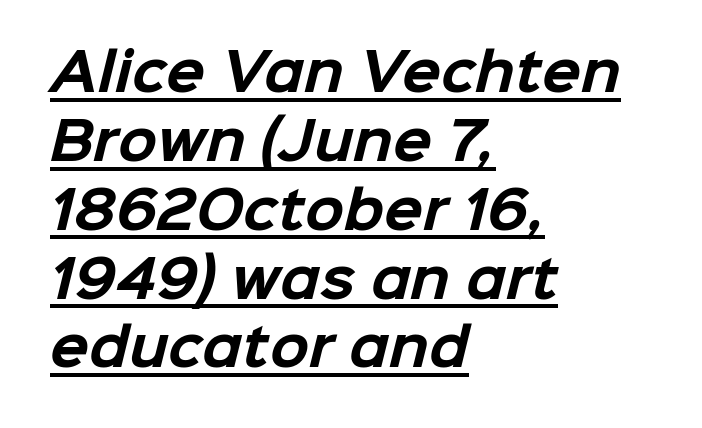
Q: Is the text bold? A: Yes.
Q: Is the typeface a serif or a sans-serif typeface? A: Sans-serif.
Q: Is the text underlined? A: Yes.
Q: How is the paragraph aligned? A: Left-aligned.
Q: Is the spacing between letters normal or unusually wide? A: Normal.
Q: Is the spacing between lines tight, normal or loose? A: Normal.
Q: Width (condensed, normal, or wide)? A: Normal.
Q: Stroke contrast? A: Low.
Q: x-height? A: Medium.
Q: Monospaced? A: No.
